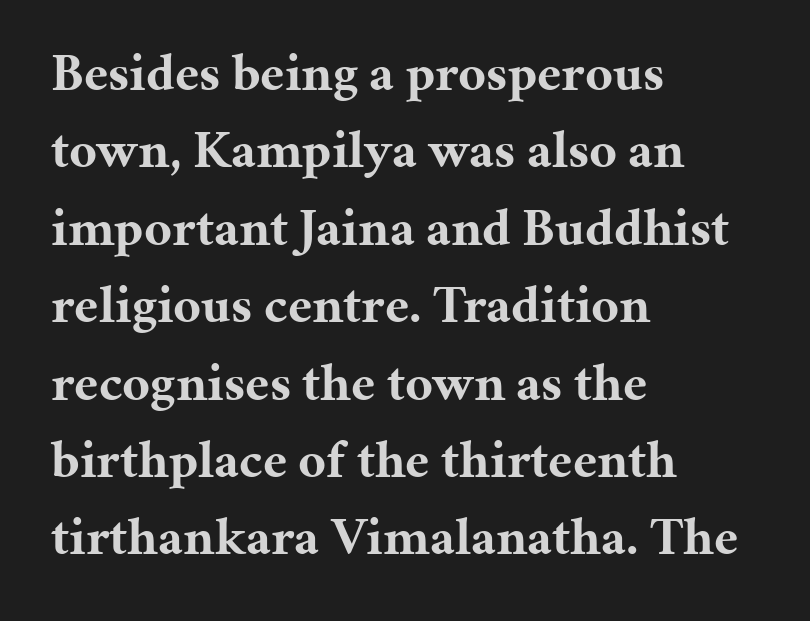
Q: Is the text bold? A: Yes.
Q: Is the text italic (slanted)? A: No, it is upright.
Q: Is the typeface a serif or a sans-serif typeface? A: Serif.
Q: Is the text underlined? A: No.
Q: How is the paragraph aligned? A: Left-aligned.
Q: Is the spacing between letters normal or unusually wide? A: Normal.
Q: Is the spacing between lines tight, normal or loose? A: Normal.
Q: Width (condensed, normal, or wide)? A: Normal.
Q: Stroke contrast? A: Medium.
Q: x-height? A: Medium.
Q: Monospaced? A: No.
